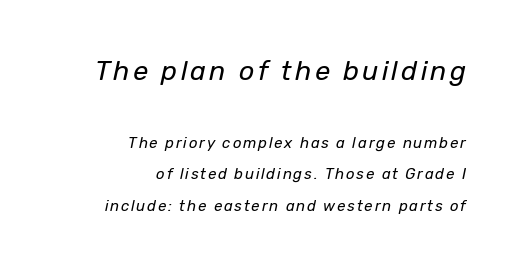
{"italic": "yes", "lean": "right", "slant_degrees": 12, "bold": "no", "underline": "no", "align": "right", "line_spacing": "loose", "line_spacing_ratio": 2.11, "larger_block": "first", "size_ratio": 1.8, "glyph_px": 27}
